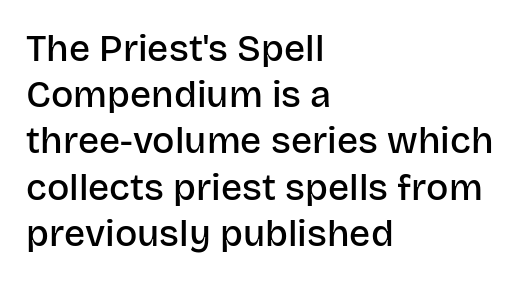
Varying glyph widths throughout — classic text-font behaviour. Ordinary non-slanted type is in use. Is the block centered? No — it sits flush against the left margin. Serifs: no, the terminals of the letterforms are clean. Lines of text with bare space underneath. No extra tracking has been applied to these lines.
